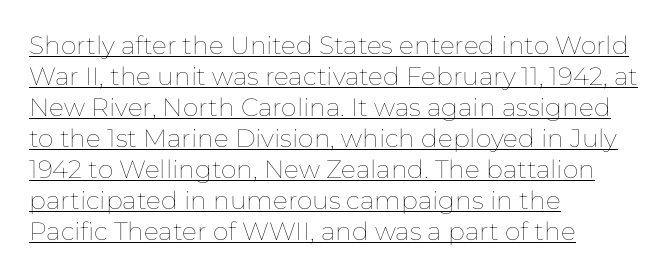
The image shows 25 px text type, upright; set left-aligned, line spacing 1.24x, normal letter spacing, underlined.
